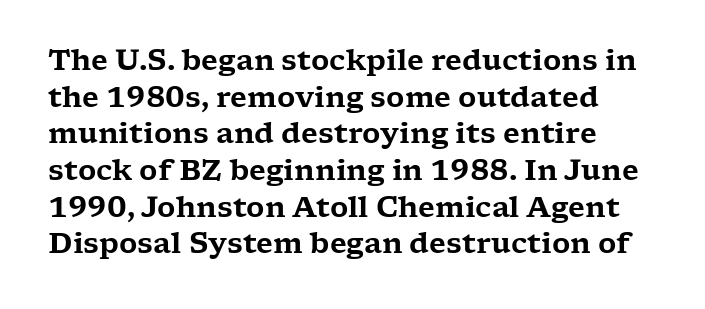
Q: Is the text italic (slanted)? A: No, it is upright.
Q: Is the typeface a serif or a sans-serif typeface? A: Serif.
Q: Is the text underlined? A: No.
Q: Is the spacing between letters normal or unusually wide? A: Normal.
Q: Is the spacing between lines tight, normal or loose? A: Normal.
Q: Width (condensed, normal, or wide)? A: Wide.
Q: Stroke contrast? A: Low.
Q: x-height? A: Medium.
Q: Monospaced? A: No.
